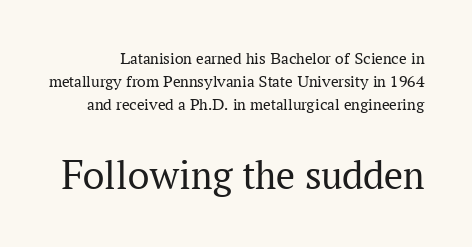
Q: Is the text bold? A: No.
Q: Is the text italic (slanted)? A: No, it is upright.
Q: Is the typeface a serif or a sans-serif typeface? A: Serif.
Q: Is the text underlined? A: No.
Q: Is the spacing between letters normal or unusually wide? A: Normal.
Q: Is the spacing between lines tight, normal or loose? A: Normal.
Q: Which block of text is set in a larger size, the first (top) or the second (bottom)? A: The second (bottom) one.
Q: Width (condensed, normal, or wide)? A: Normal.
Q: Stroke contrast? A: Medium.
Q: x-height? A: Medium.
Q: Monospaced? A: No.
